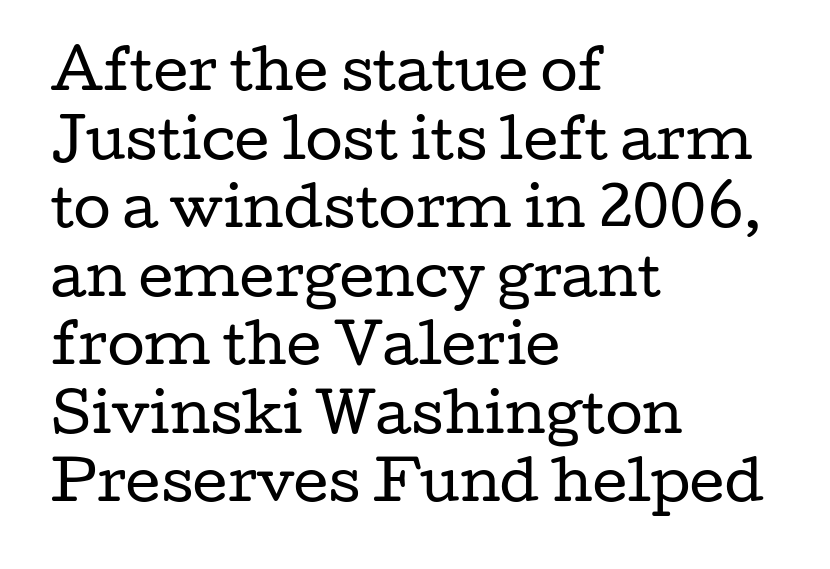
{"serif": "yes", "italic": "no", "bold": "no", "weight": "regular", "width": "wide", "stroke_contrast": "low", "x_height": "medium", "monospaced": "no", "underline": "no", "align": "left", "line_spacing": "normal", "line_spacing_ratio": 1.27, "letter_spacing": "normal", "letter_spacing_em": 0.0, "glyph_px": 54}
